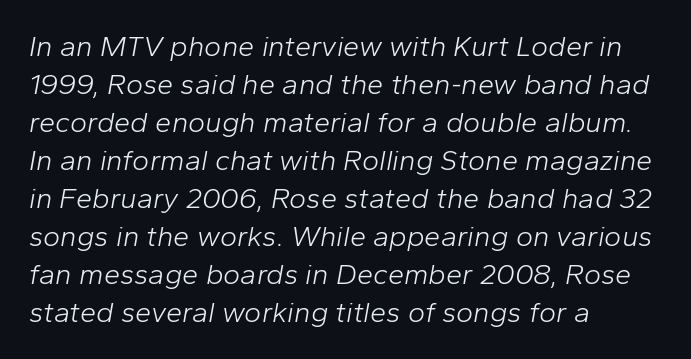
Q: Is the text bold? A: No.
Q: Is the text italic (slanted)? A: Yes, it leans right by about 10 degrees.
Q: Is the text underlined? A: No.
Q: How is the paragraph aligned? A: Left-aligned.
Q: Is the spacing between letters normal or unusually wide? A: Normal.
Q: Is the spacing between lines tight, normal or loose? A: Normal.
Q: Width (condensed, normal, or wide)? A: Normal.
Q: Stroke contrast? A: Low.
Q: x-height? A: Medium.
Q: Monospaced? A: No.
